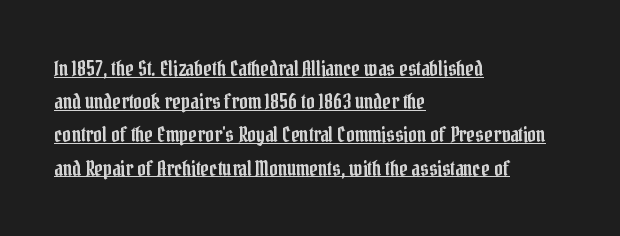
The image shows 21 px text type, upright; set left-aligned, normal line spacing (1.58x), normal letter spacing, underlined.
